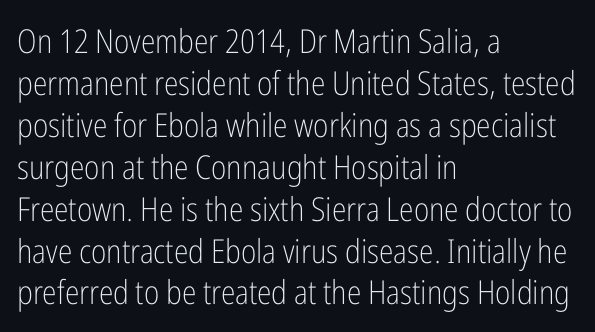
The image shows 33 px light, condensed sans-serif type, upright; set left-aligned, normal line spacing (1.27x), normal letter spacing, not underlined; low stroke contrast and a medium x-height.
